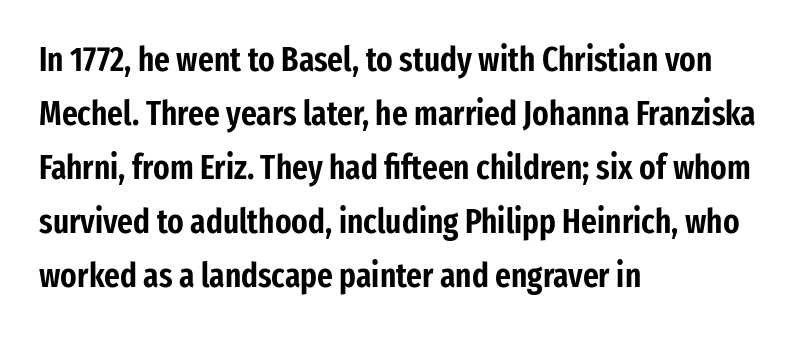
{"serif": "no", "italic": "no", "width": "condensed", "stroke_contrast": "low", "x_height": "medium", "monospaced": "no", "underline": "no", "align": "left", "line_spacing": "normal", "line_spacing_ratio": 1.59, "letter_spacing": "normal", "letter_spacing_em": 0.0, "glyph_px": 34}
